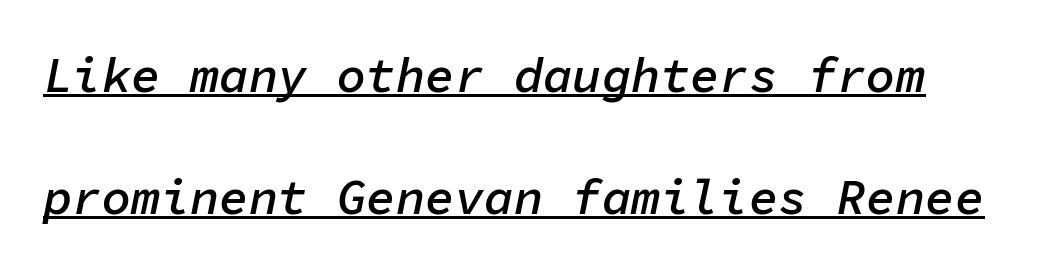
{"italic": "yes", "lean": "right", "slant_degrees": 11, "bold": "semi", "weight": "semibold", "width": "normal", "stroke_contrast": "low", "x_height": "medium", "monospaced": "yes", "underline": "yes", "line_spacing": "loose", "line_spacing_ratio": 2.49, "letter_spacing": "normal", "letter_spacing_em": 0.0, "glyph_px": 49}
